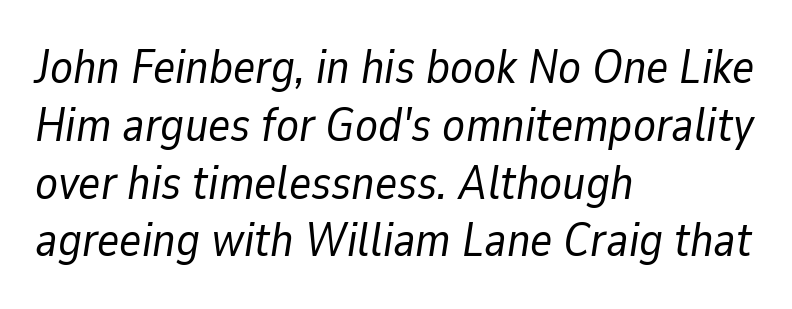
{"italic": "yes", "lean": "right", "slant_degrees": 9, "bold": "no", "weight": "regular", "width": "normal", "stroke_contrast": "low", "x_height": "medium", "monospaced": "no", "underline": "no", "align": "left", "line_spacing_ratio": 1.23, "letter_spacing": "normal", "letter_spacing_em": 0.0, "glyph_px": 47}
